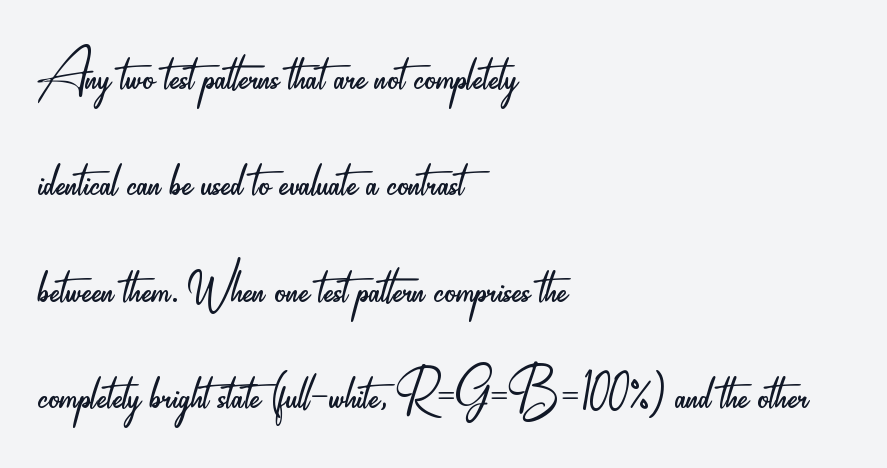
Q: Is the text bold? A: No.
Q: Is the text italic (slanted)? A: Yes.
Q: Is the typeface a serif or a sans-serif typeface? A: Sans-serif.
Q: Is the text underlined? A: No.
Q: How is the paragraph aligned? A: Left-aligned.
Q: Is the spacing between letters normal or unusually wide? A: Normal.
Q: Is the spacing between lines tight, normal or loose? A: Normal.
Q: Width (condensed, normal, or wide)? A: Condensed.
Q: Stroke contrast? A: Low.
Q: x-height? A: Small.
Q: Monospaced? A: No.
